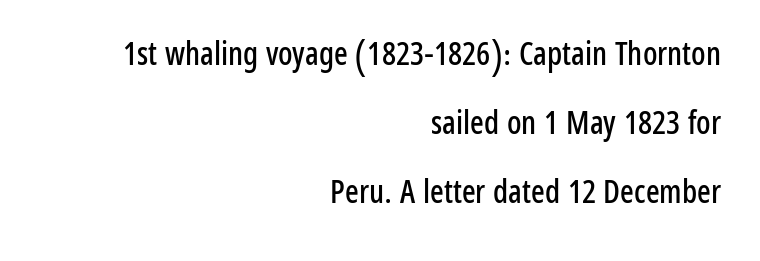
{"serif": "no", "italic": "no", "width": "condensed", "stroke_contrast": "low", "x_height": "medium", "monospaced": "no", "underline": "no", "align": "right", "line_spacing": "loose", "line_spacing_ratio": 2.16, "letter_spacing": "normal", "letter_spacing_em": 0.0, "glyph_px": 32}
